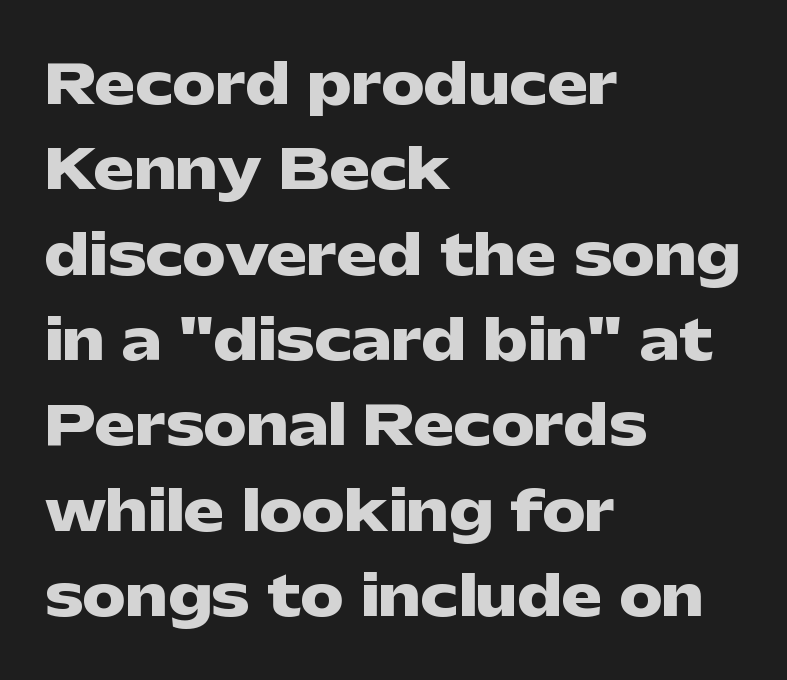
Q: Is the text bold? A: Yes.
Q: Is the text italic (slanted)? A: No, it is upright.
Q: Is the typeface a serif or a sans-serif typeface? A: Sans-serif.
Q: Is the text underlined? A: No.
Q: How is the paragraph aligned? A: Left-aligned.
Q: Is the spacing between letters normal or unusually wide? A: Normal.
Q: Is the spacing between lines tight, normal or loose? A: Normal.
Q: Width (condensed, normal, or wide)? A: Wide.
Q: Stroke contrast? A: Low.
Q: x-height? A: Medium.
Q: Monospaced? A: No.
